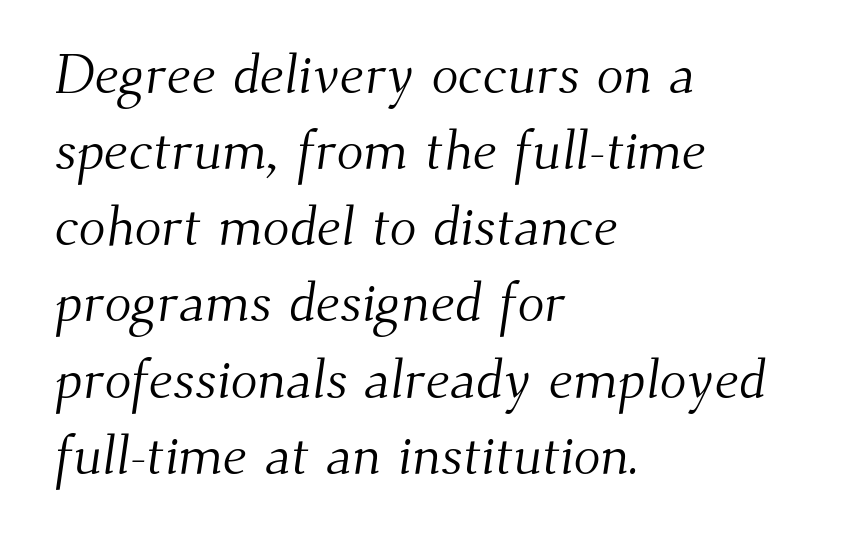
The image shows 56 px light serif type; set left-aligned, normal line spacing (1.36x), normal letter spacing, not underlined; medium stroke contrast and a small x-height.
